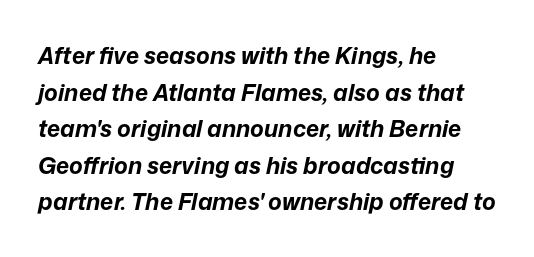
The image shows 23 px bold type, italic (leaning right); set left-aligned, normal line spacing (1.59x), normal letter spacing, not underlined.
